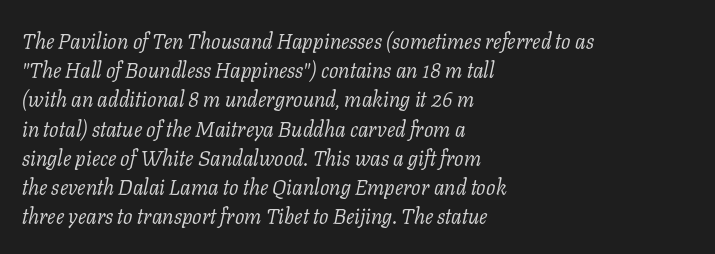
{"italic": "yes", "lean": "right", "slant_degrees": 11, "bold": "no", "underline": "no", "align": "left", "line_spacing": "normal", "line_spacing_ratio": 1.39, "letter_spacing": "normal", "letter_spacing_em": 0.0, "glyph_px": 21}
